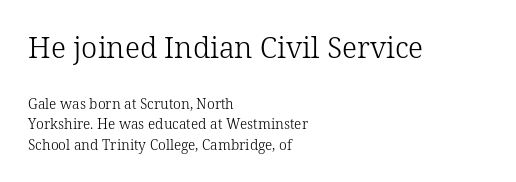
Q: Is the text bold? A: No.
Q: Is the text italic (slanted)? A: No, it is upright.
Q: Is the typeface a serif or a sans-serif typeface? A: Serif.
Q: Is the text underlined? A: No.
Q: How is the paragraph aligned? A: Left-aligned.
Q: Is the spacing between letters normal or unusually wide? A: Normal.
Q: Is the spacing between lines tight, normal or loose? A: Normal.
Q: Which block of text is set in a larger size, the first (top) or the second (bottom)? A: The first (top) one.
Q: Width (condensed, normal, or wide)? A: Normal.
Q: Stroke contrast? A: Low.
Q: x-height? A: Medium.
Q: Monospaced? A: No.
